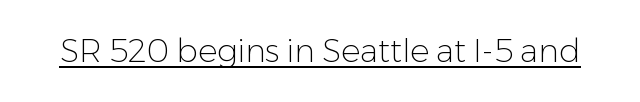
Look at the bottom of the vertical strokes: they stop flat, with no serifs. Bold? No — there's no thickening of the strokes. Looks like regular typesetting: each glyph gets only the width it needs. No extra tracking has been applied to these lines.
